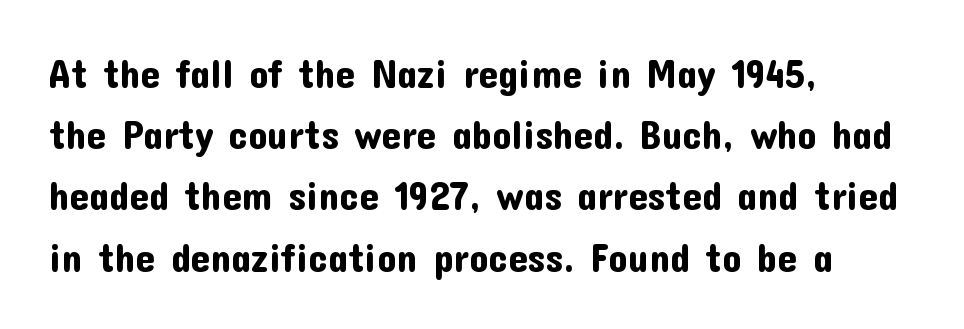
Q: Is the text italic (slanted)? A: No, it is upright.
Q: Is the typeface a serif or a sans-serif typeface? A: Sans-serif.
Q: Is the text underlined? A: No.
Q: How is the paragraph aligned? A: Left-aligned.
Q: Is the spacing between letters normal or unusually wide? A: Normal.
Q: Is the spacing between lines tight, normal or loose? A: Normal.
Q: Width (condensed, normal, or wide)? A: Normal.
Q: Stroke contrast? A: Low.
Q: x-height? A: Medium.
Q: Monospaced? A: No.
